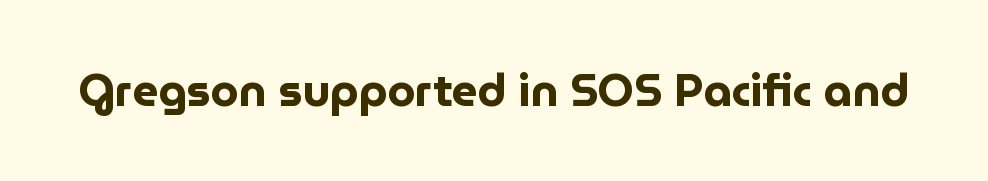
The image shows 45 px bold sans-serif type, upright; set normal letter spacing, not underlined; low stroke contrast and a medium x-height.
